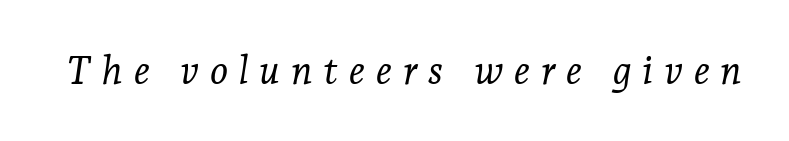
Slant detected: the letters are inclined. Yep, those are serifs on the letters. A light-to-regular cut is what we see here. Loose tracking; the words dissolve into strings of separated letters.
